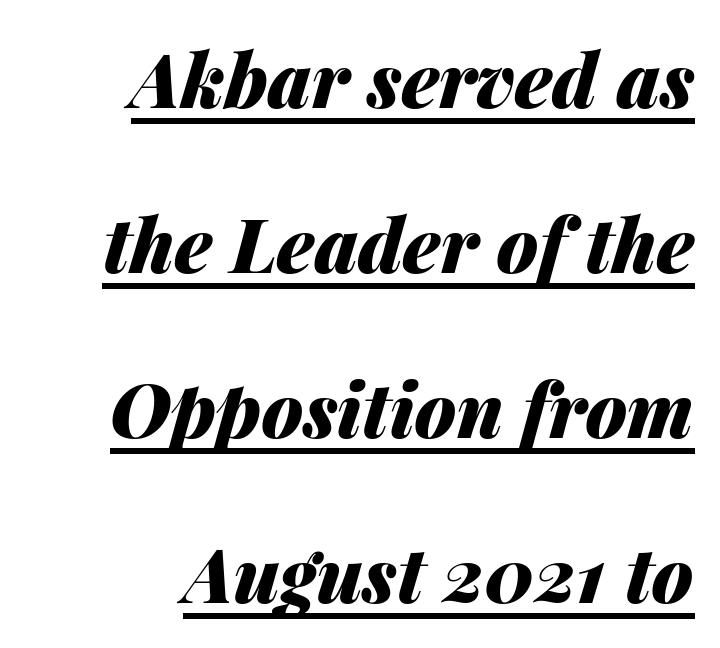
Q: Is the text bold? A: Yes.
Q: Is the text italic (slanted)? A: Yes, it leans right by about 14 degrees.
Q: Is the text underlined? A: Yes.
Q: How is the paragraph aligned? A: Right-aligned.
Q: Is the spacing between letters normal or unusually wide? A: Normal.
Q: Is the spacing between lines tight, normal or loose? A: Loose.
Q: Width (condensed, normal, or wide)? A: Normal.
Q: Stroke contrast? A: Medium.
Q: x-height? A: Medium.
Q: Monospaced? A: No.
